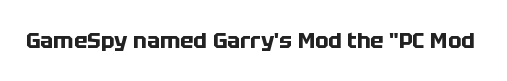
Q: Is the text bold? A: Yes.
Q: Is the text italic (slanted)? A: No, it is upright.
Q: Is the text underlined? A: No.
Q: Is the spacing between letters normal or unusually wide? A: Normal.
